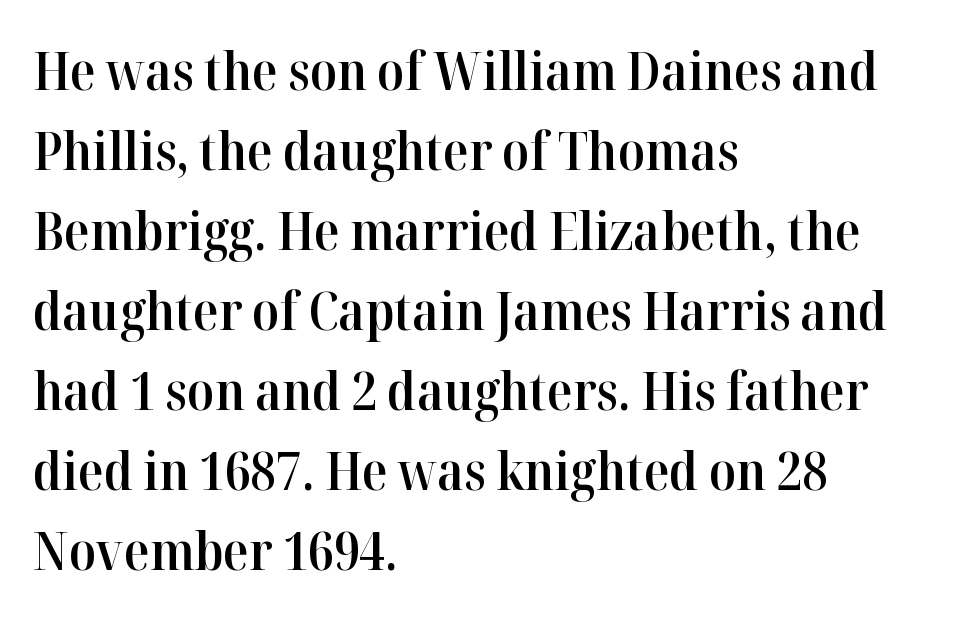
The words here are not underlined. This rendering employs a face with finishing strokes, i.e., a serif. Letter spacing: default. Looks like regular typesetting: each glyph gets only the width it needs.
